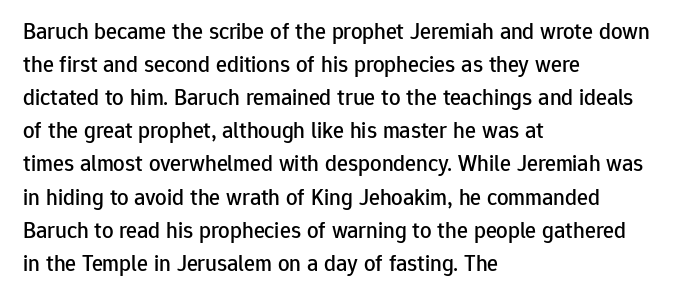
Q: Is the text italic (slanted)? A: No, it is upright.
Q: Is the text underlined? A: No.
Q: How is the paragraph aligned? A: Left-aligned.
Q: Is the spacing between letters normal or unusually wide? A: Normal.
Q: Is the spacing between lines tight, normal or loose? A: Normal.
